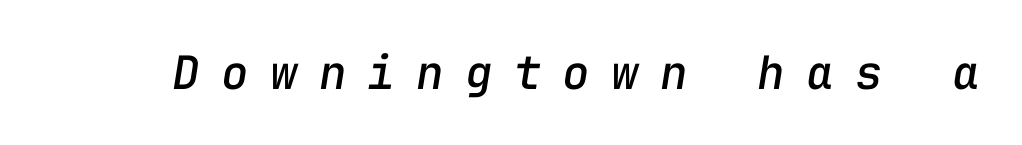
The image shows 46 px text type, italic (leaning right), monospaced; set unusually wide letter spacing (+0.46 em), not underlined; low stroke contrast and a medium x-height.
